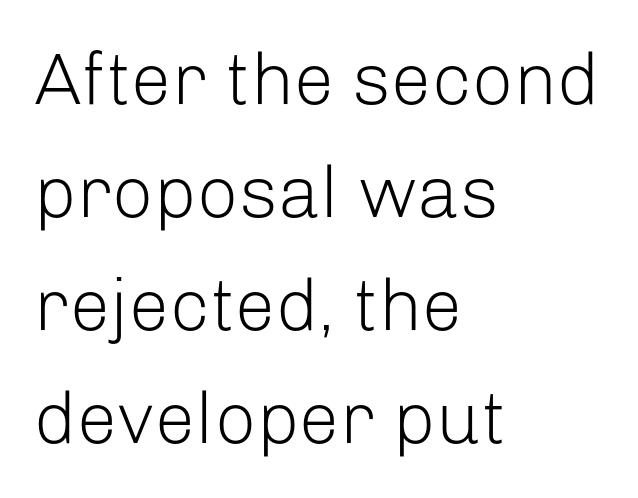
Every stem runs plumb, perpendicular to the baseline. Character widths vary here, with narrow letters taking less room than wide ones. All the whitespace from short lines collects on the right. The type family on display is of the sans-serif kind.
